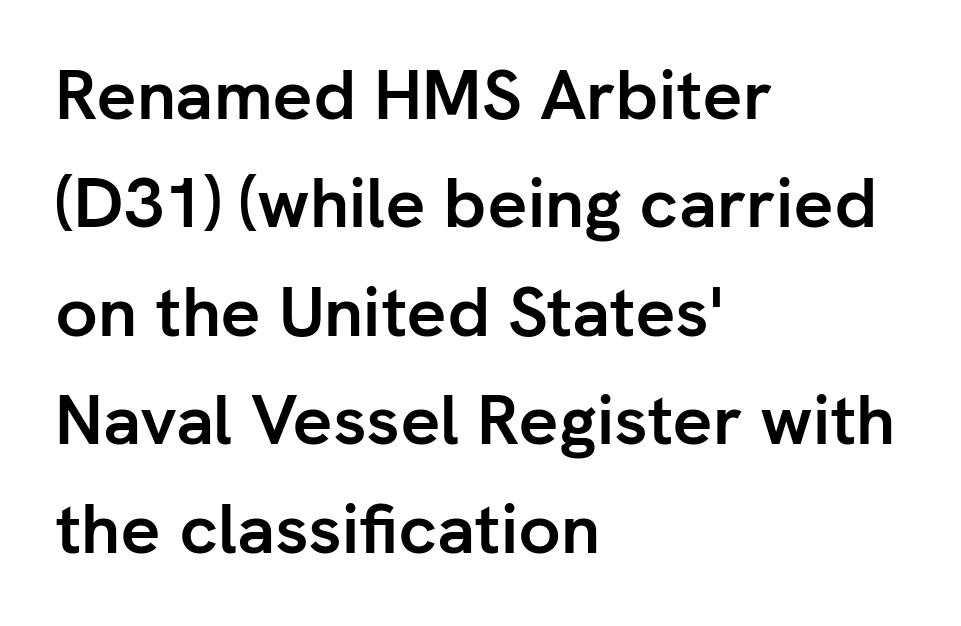
The image shows 70 px semibold sans-serif type, upright; set left-aligned, normal line spacing (1.55x), normal letter spacing, not underlined; low stroke contrast and a medium x-height.
